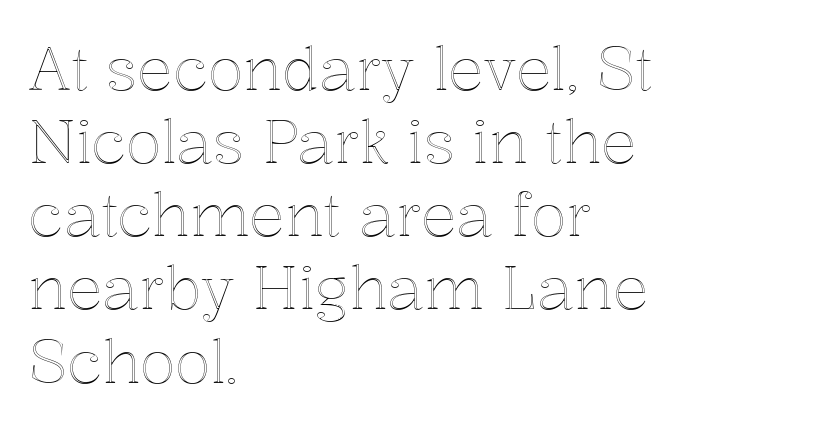
Q: Is the text italic (slanted)? A: No, it is upright.
Q: Is the text underlined? A: No.
Q: How is the paragraph aligned? A: Left-aligned.
Q: Is the spacing between letters normal or unusually wide? A: Normal.
Q: Width (condensed, normal, or wide)? A: Normal.
Q: x-height? A: Medium.
Q: Monospaced? A: No.
